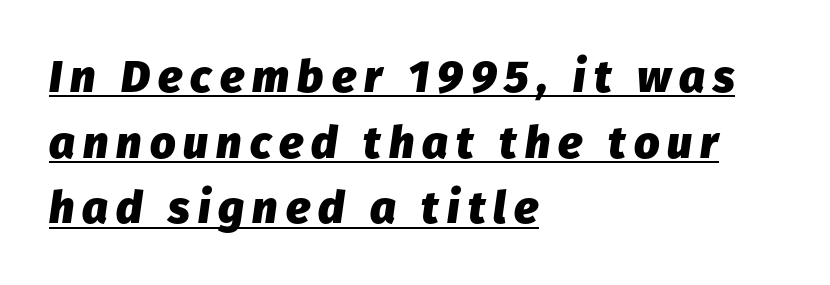
Q: Is the text bold? A: Yes.
Q: Is the text italic (slanted)? A: Yes, it leans right by about 8 degrees.
Q: Is the text underlined? A: Yes.
Q: How is the paragraph aligned? A: Left-aligned.
Q: Is the spacing between lines tight, normal or loose? A: Normal.
Q: Width (condensed, normal, or wide)? A: Normal.
Q: Stroke contrast? A: Low.
Q: x-height? A: Medium.
Q: Monospaced? A: No.
